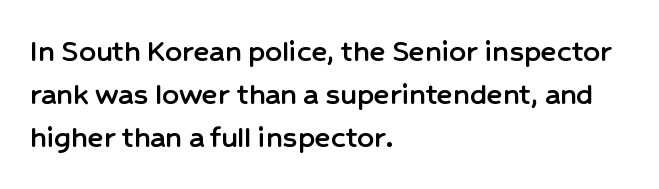
{"serif": "no", "italic": "no", "width": "normal", "stroke_contrast": "low", "x_height": "medium", "monospaced": "no", "underline": "no", "align": "left", "line_spacing": "normal", "line_spacing_ratio": 1.3, "letter_spacing": "normal", "letter_spacing_em": 0.0, "glyph_px": 33}
